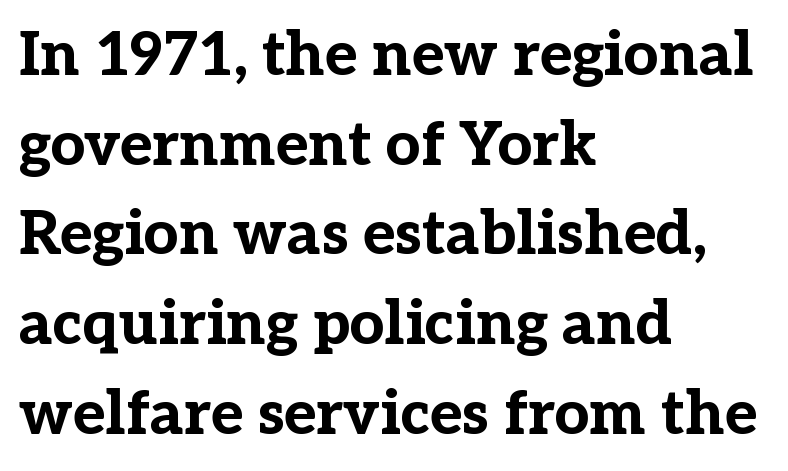
The image shows 61 px bold serif type, upright; set left-aligned, normal line spacing (1.47x), normal letter spacing, not underlined; low stroke contrast and a medium x-height.
